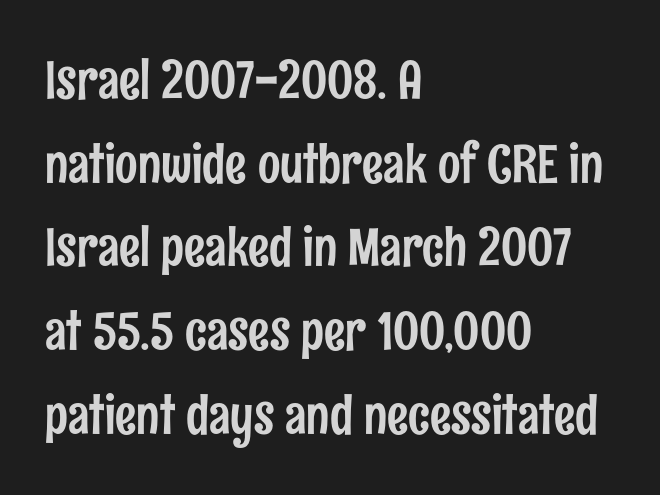
Q: Is the text italic (slanted)? A: No, it is upright.
Q: Is the typeface a serif or a sans-serif typeface? A: Sans-serif.
Q: Is the text underlined? A: No.
Q: How is the paragraph aligned? A: Left-aligned.
Q: Is the spacing between letters normal or unusually wide? A: Normal.
Q: Is the spacing between lines tight, normal or loose? A: Normal.
Q: Width (condensed, normal, or wide)? A: Condensed.
Q: Stroke contrast? A: Low.
Q: x-height? A: Medium.
Q: Monospaced? A: No.
